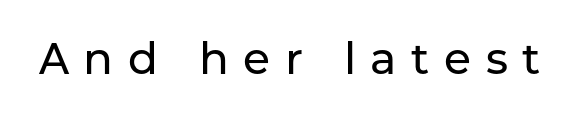
{"serif": "no", "italic": "no", "width": "normal", "stroke_contrast": "low", "x_height": "medium", "monospaced": "no", "underline": "no", "letter_spacing": "wide", "letter_spacing_em": 0.33, "glyph_px": 44}
